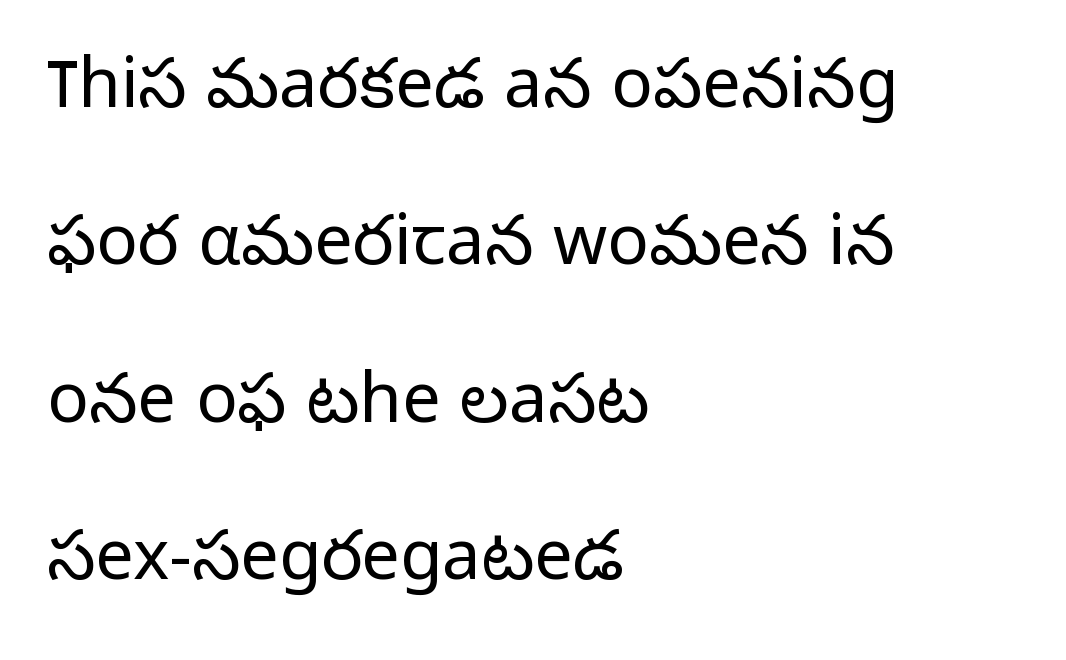
Q: Is the text bold? A: No.
Q: Is the text italic (slanted)? A: No, it is upright.
Q: Is the typeface a serif or a sans-serif typeface? A: Sans-serif.
Q: Is the text underlined? A: No.
Q: How is the paragraph aligned? A: Left-aligned.
Q: Is the spacing between letters normal or unusually wide? A: Normal.
Q: Is the spacing between lines tight, normal or loose? A: Loose.
Q: Width (condensed, normal, or wide)? A: Normal.
Q: Stroke contrast? A: Low.
Q: x-height? A: Medium.
Q: Monospaced? A: No.
